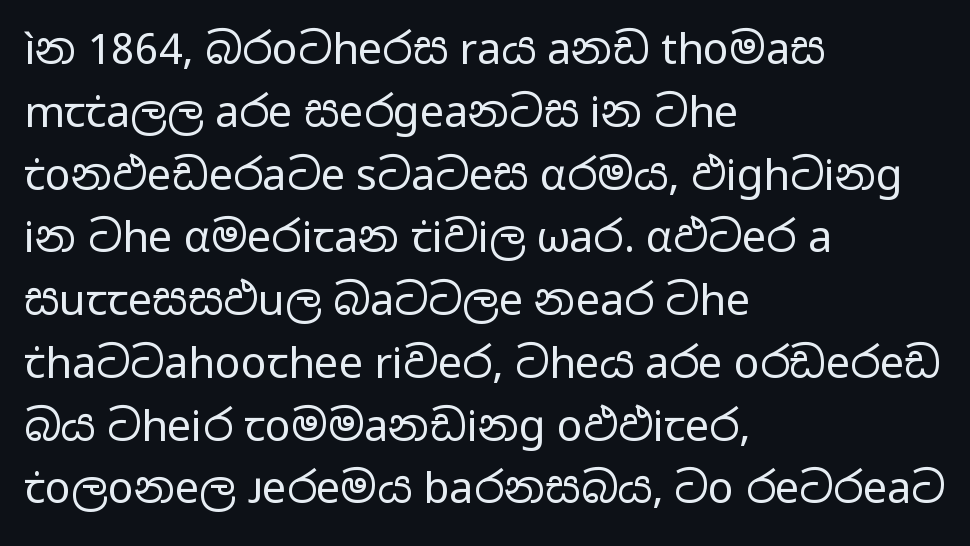
Varying glyph widths throughout — classic text-font behaviour. All the whitespace from short lines collects on the right. Compared with a typical body face, this is equally light or lighter still. Type style note: lacks serifs.
